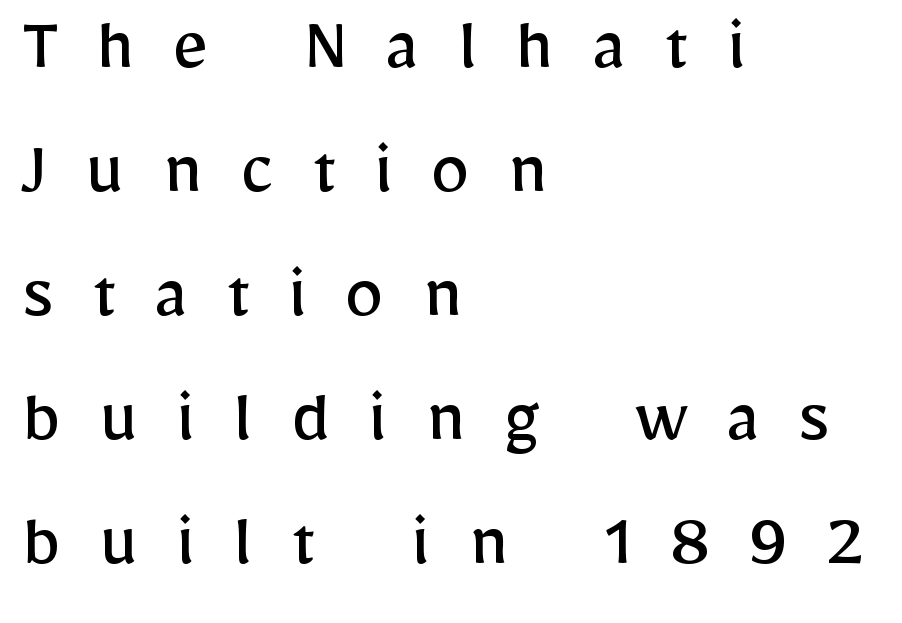
{"serif": "no", "italic": "no", "bold": "no", "weight": "regular", "width": "normal", "stroke_contrast": "low", "x_height": "medium", "monospaced": "no", "underline": "no", "align": "left", "line_spacing": "normal", "line_spacing_ratio": 1.57, "letter_spacing": "wide", "letter_spacing_em": 0.48, "glyph_px": 79}
